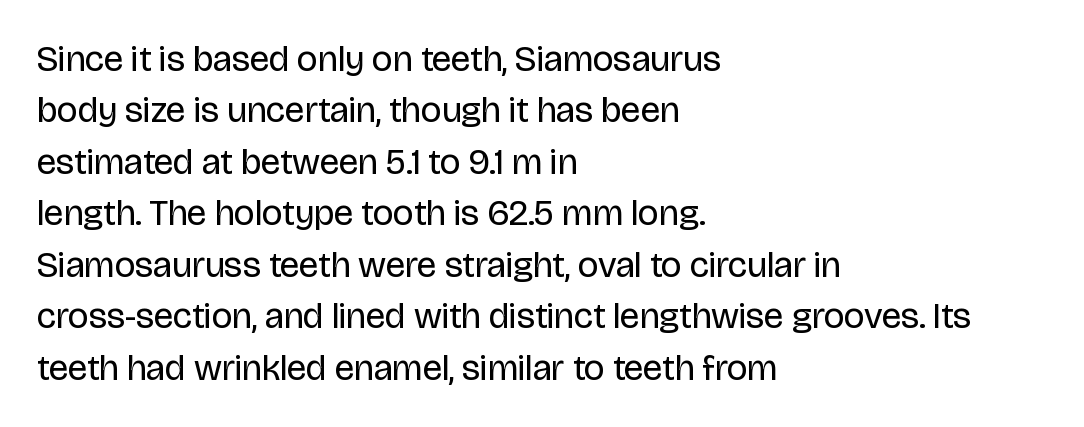
Character widths vary here, with narrow letters taking less room than wide ones. This rendering features lettering with no underline. Where is the straight margin? On the left. Grotesque or geometric, the face here clearly has no serifs. A typesetter would call this leading conventional body-copy spacing.
